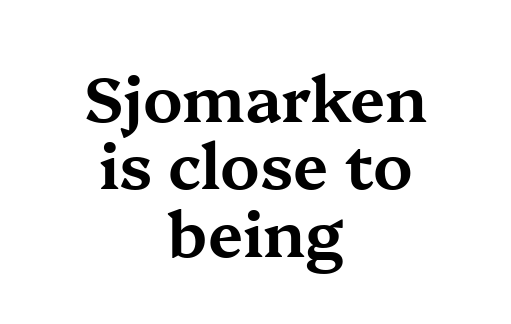
If you drew a line through each stem, it would be perfectly vertical. What kind of face is this? One with serifs. The horizontal fit of the characters is conventional and even. The letters advance in unequal steps, a hallmark of proportional type. Alignment: centered.
